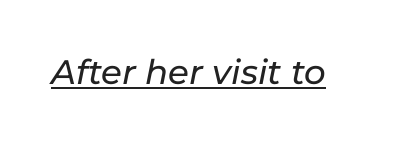
Q: Is the text italic (slanted)? A: Yes, it leans right by about 11 degrees.
Q: Is the text underlined? A: Yes.
Q: Is the spacing between letters normal or unusually wide? A: Normal.
Q: Width (condensed, normal, or wide)? A: Normal.
Q: Stroke contrast? A: Low.
Q: x-height? A: Medium.
Q: Monospaced? A: No.
